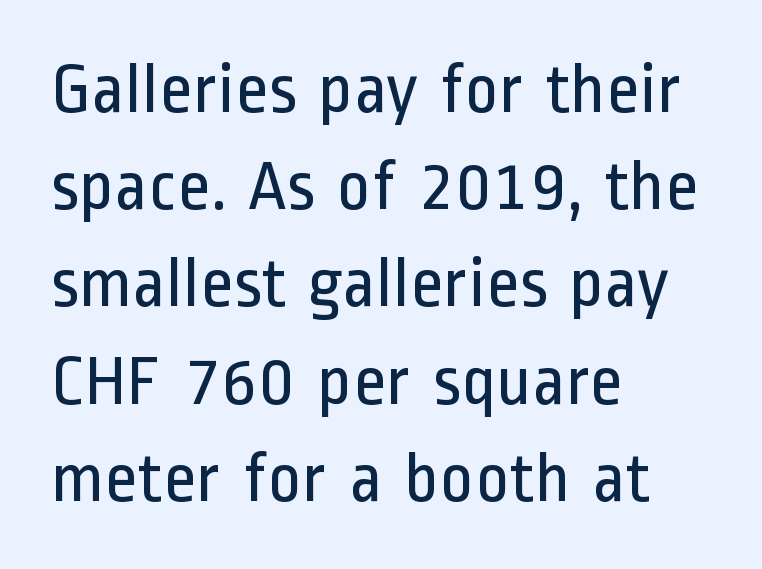
This reads as an unemphasized weight, regular at the heaviest. This rendering leaves character spacing at its baseline value. No word sits above an underline. Here the designer chose a conventional face with non-uniform glyph widths. Teacher's note: observe the even left margin — that is flush-left alignment.
